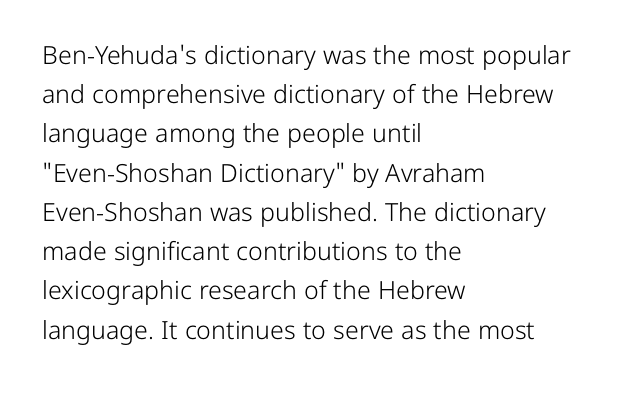
{"italic": "no", "bold": "no", "underline": "no", "align": "left", "line_spacing": "normal", "line_spacing_ratio": 1.57, "letter_spacing": "normal", "letter_spacing_em": 0.0, "glyph_px": 25}
